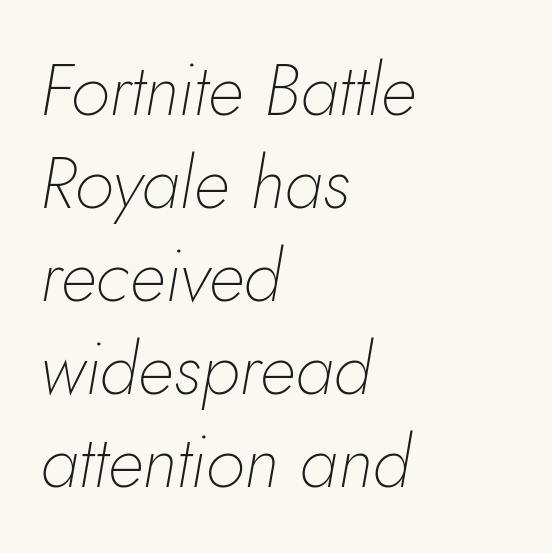
Q: Is the text bold? A: No.
Q: Is the text italic (slanted)? A: Yes, it leans right by about 10 degrees.
Q: Is the text underlined? A: No.
Q: How is the paragraph aligned? A: Left-aligned.
Q: Is the spacing between letters normal or unusually wide? A: Normal.
Q: Is the spacing between lines tight, normal or loose? A: Normal.
Q: Width (condensed, normal, or wide)? A: Normal.
Q: Stroke contrast? A: Low.
Q: x-height? A: Small.
Q: Monospaced? A: No.
